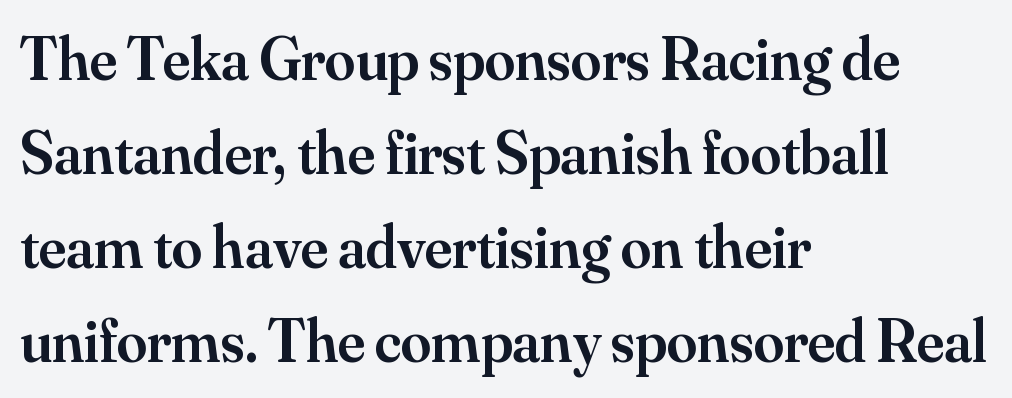
Q: Is the text bold? A: Semi-bold.
Q: Is the text italic (slanted)? A: No, it is upright.
Q: Is the typeface a serif or a sans-serif typeface? A: Serif.
Q: Is the text underlined? A: No.
Q: How is the paragraph aligned? A: Left-aligned.
Q: Is the spacing between letters normal or unusually wide? A: Normal.
Q: Is the spacing between lines tight, normal or loose? A: Normal.
Q: Width (condensed, normal, or wide)? A: Normal.
Q: Stroke contrast? A: Medium.
Q: x-height? A: Small.
Q: Monospaced? A: No.
